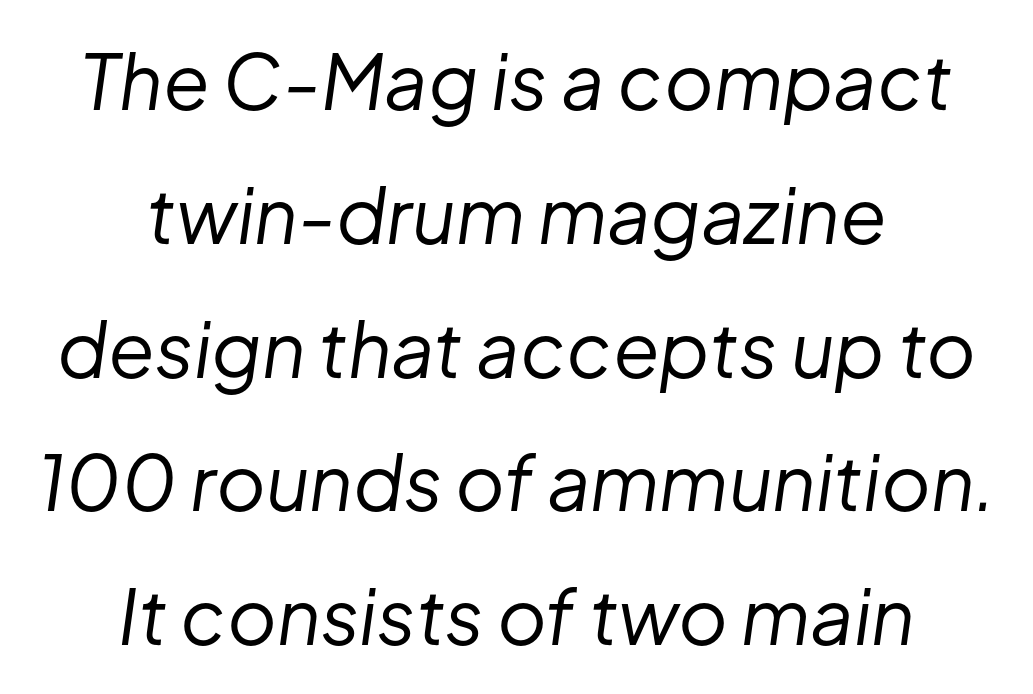
{"italic": "yes", "lean": "right", "slant_degrees": 8, "bold": "no", "weight": "regular", "width": "normal", "stroke_contrast": "low", "x_height": "medium", "monospaced": "no", "underline": "no", "align": "center", "line_spacing_ratio": 1.76, "letter_spacing": "normal", "letter_spacing_em": 0.0, "glyph_px": 76}
